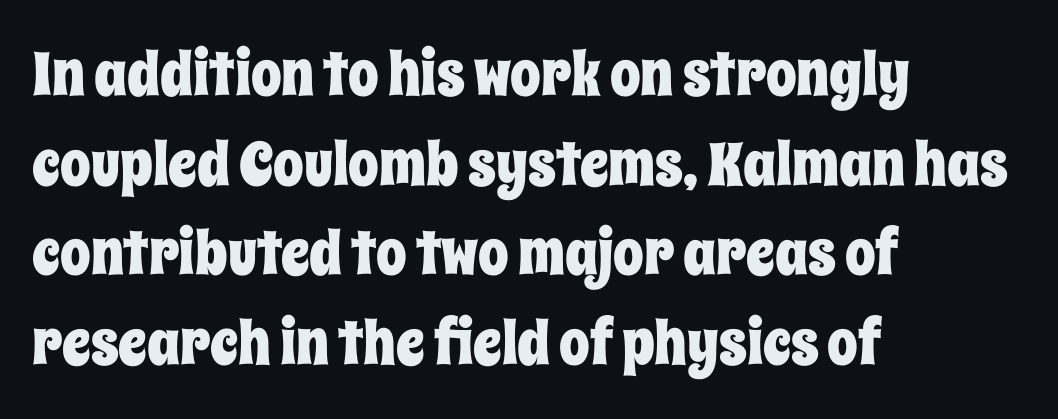
The paragraph shown leans on its left margin. Unlike italic type, these characters show no tilt at all. The rendering uses natural spacing where letterforms have individual widths. The space between consecutive lines is moderate.
